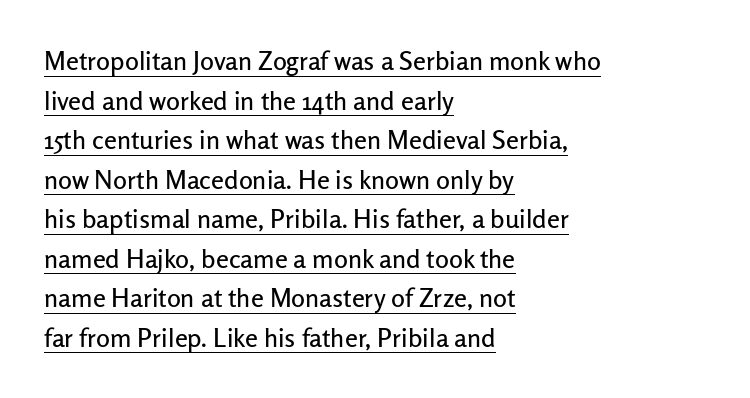
Q: Is the text italic (slanted)? A: No, it is upright.
Q: Is the text underlined? A: Yes.
Q: How is the paragraph aligned? A: Left-aligned.
Q: Is the spacing between letters normal or unusually wide? A: Normal.
Q: Is the spacing between lines tight, normal or loose? A: Normal.
